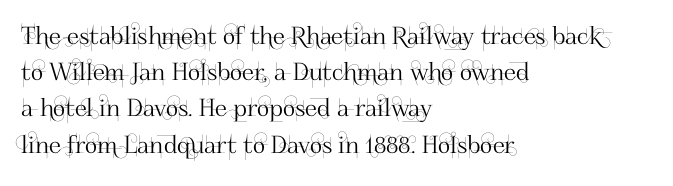
{"italic": "no", "underline": "no", "align": "left", "line_spacing": "normal", "line_spacing_ratio": 1.51, "letter_spacing": "normal", "letter_spacing_em": 0.0, "glyph_px": 24}
